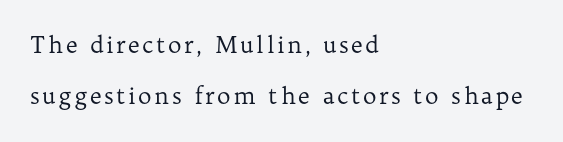
The image shows 23 px text type, upright; set left-aligned, loose line spacing (2.23x), not underlined.
